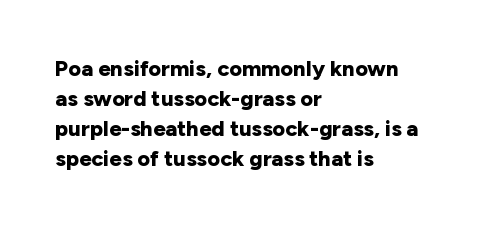
{"italic": "no", "bold": "yes", "underline": "no", "align": "left", "line_spacing": "normal", "line_spacing_ratio": 1.36, "letter_spacing": "normal", "letter_spacing_em": 0.0, "glyph_px": 22}
